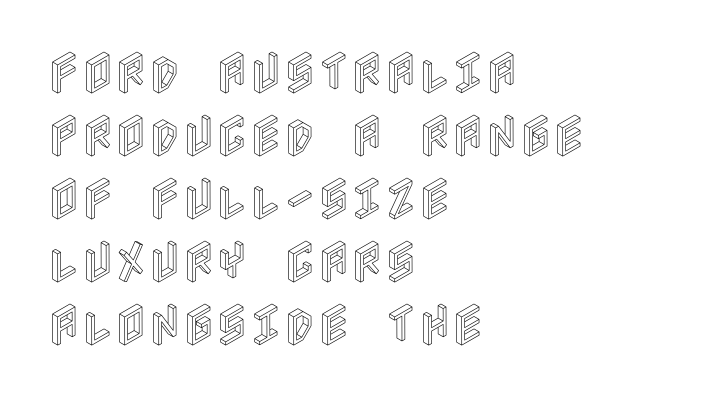
The image shows 46 px condensed type, upright; set left-aligned, normal line spacing (1.37x), normal letter spacing, not underlined; a large x-height.
